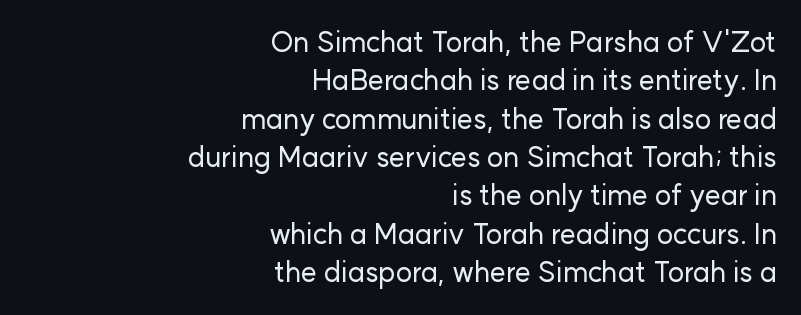
The image shows 28 px sans-serif type, upright; set right-aligned, normal line spacing (1.37x), normal letter spacing, not underlined; low stroke contrast and a medium x-height.
